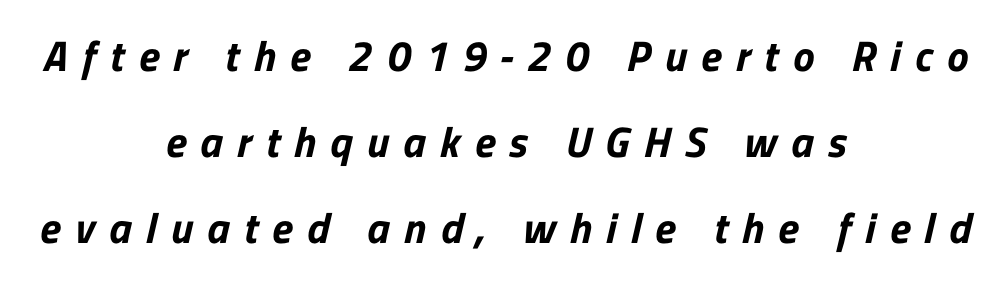
Q: Is the typeface a serif or a sans-serif typeface? A: Sans-serif.
Q: Is the text underlined? A: No.
Q: How is the paragraph aligned? A: Centered.
Q: Is the spacing between letters normal or unusually wide? A: Unusually wide.
Q: Is the spacing between lines tight, normal or loose? A: Loose.
Q: Width (condensed, normal, or wide)? A: Normal.
Q: Stroke contrast? A: Low.
Q: x-height? A: Medium.
Q: Monospaced? A: No.
